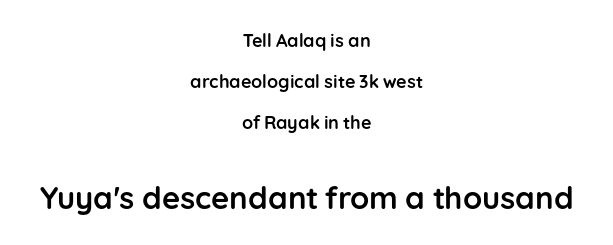
The image shows 31 px semibold sans-serif type, upright; set centered, loose line spacing (2.27x), normal letter spacing, not underlined; the second (bottom) block is 1.72x larger; low stroke contrast and a medium x-height.
